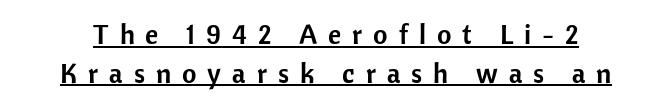
{"serif": "no", "italic": "no", "width": "normal", "stroke_contrast": "low", "x_height": "medium", "monospaced": "no", "underline": "yes", "line_spacing": "normal", "line_spacing_ratio": 1.38, "letter_spacing": "wide", "letter_spacing_em": 0.39, "glyph_px": 28}
